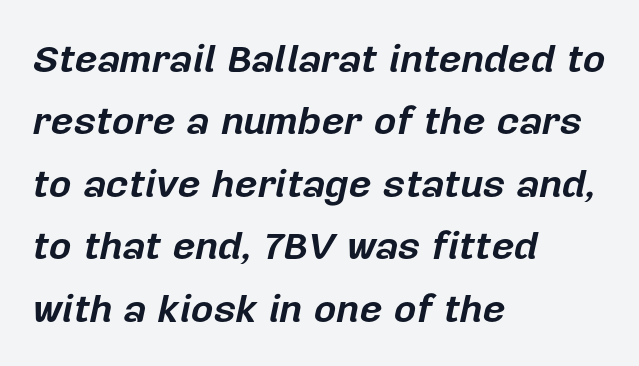
{"italic": "yes", "lean": "right", "slant_degrees": 12, "bold": "yes", "weight": "bold", "width": "normal", "stroke_contrast": "low", "x_height": "medium", "monospaced": "no", "underline": "no", "align": "left", "line_spacing": "normal", "line_spacing_ratio": 1.6, "letter_spacing": "normal", "letter_spacing_em": 0.0, "glyph_px": 39}
